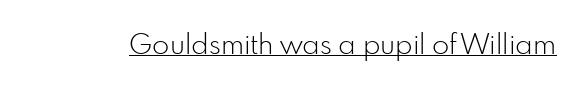
Q: Is the text bold? A: No.
Q: Is the text italic (slanted)? A: No, it is upright.
Q: Is the typeface a serif or a sans-serif typeface? A: Sans-serif.
Q: Is the text underlined? A: Yes.
Q: Is the spacing between letters normal or unusually wide? A: Normal.
Q: Width (condensed, normal, or wide)? A: Normal.
Q: Stroke contrast? A: Low.
Q: x-height? A: Small.
Q: Monospaced? A: No.
